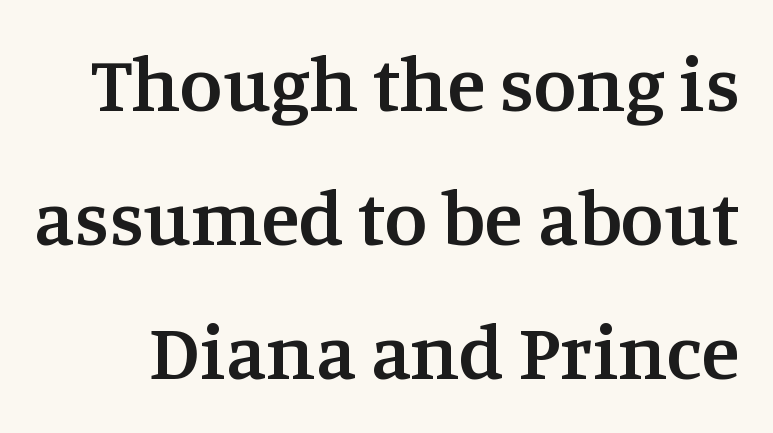
Nothing unusual about the tracking: characters are spaced as the font intends. Weight check: semibold — heavier than regular, not quite bold. Notice how the stems are strictly vertical — no italics here. To sum up the face: it has serifs.
